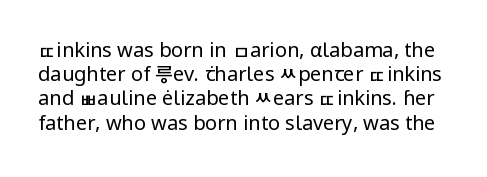
The image shows 20 px text type, upright; set line spacing 1.21x, normal letter spacing, not underlined.
